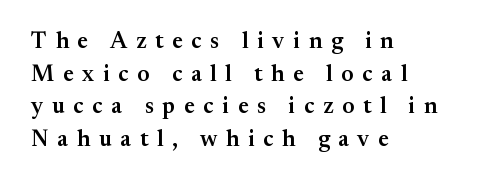
{"italic": "no", "bold": "semi", "underline": "no", "align": "left", "line_spacing": "normal", "line_spacing_ratio": 1.42, "letter_spacing": "wide", "letter_spacing_em": 0.38, "glyph_px": 23}
